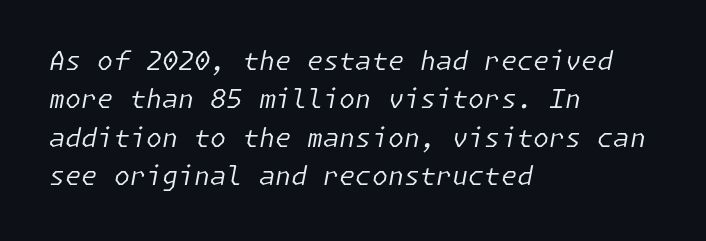
{"italic": "yes", "lean": "right", "slant_degrees": 11, "bold": "no", "underline": "no", "align": "left", "line_spacing": "normal", "line_spacing_ratio": 1.48, "letter_spacing": "normal", "letter_spacing_em": 0.0, "glyph_px": 26}
